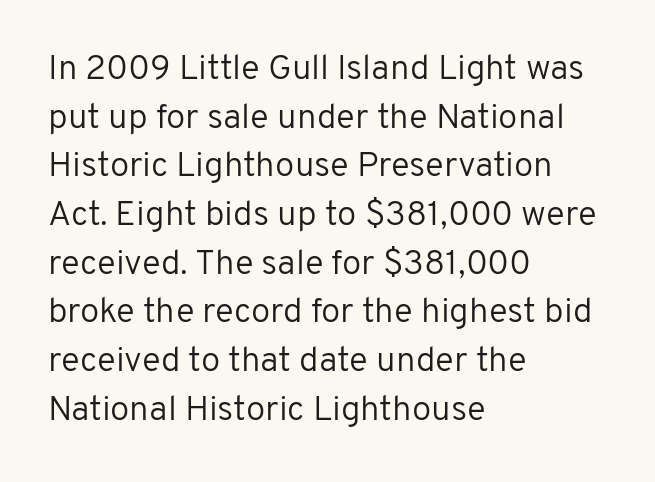
Does the lettering tilt? It doesn't — this is upright. The strokes are not fattened; the text isn't bold. Caption: multi-line text, flush left, ragged right. The rendering uses natural spacing where letterforms have individual widths.
